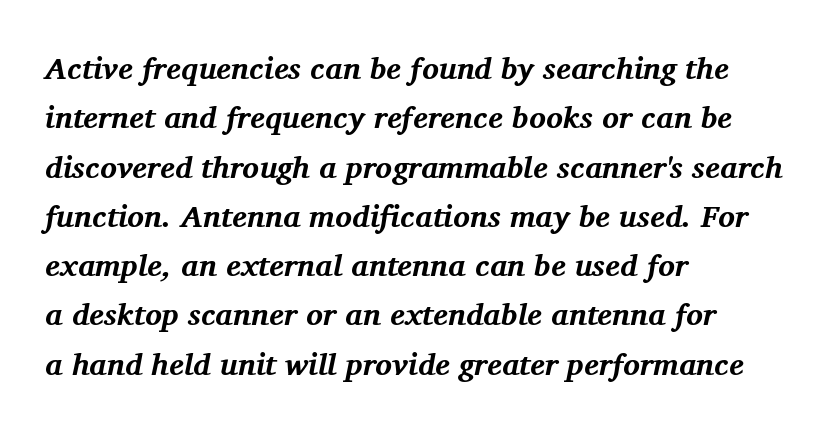
Default kerning and tracking; the words read as compact shapes. Weight: bold. The rendering uses a moderate line-height, typical for paragraphs. Each letter keeps its own natural width here, so spacing adapts to shape.
